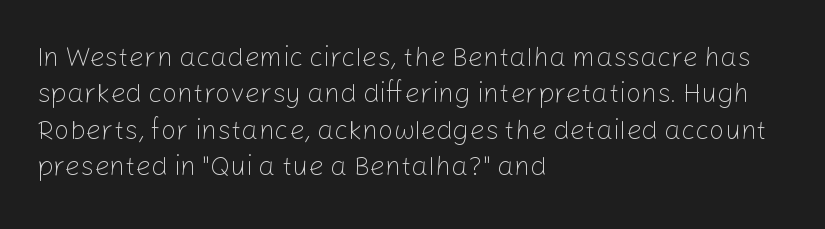
The image shows 27 px text type, upright; set left-aligned, normal line spacing (1.35x), normal letter spacing, not underlined.
